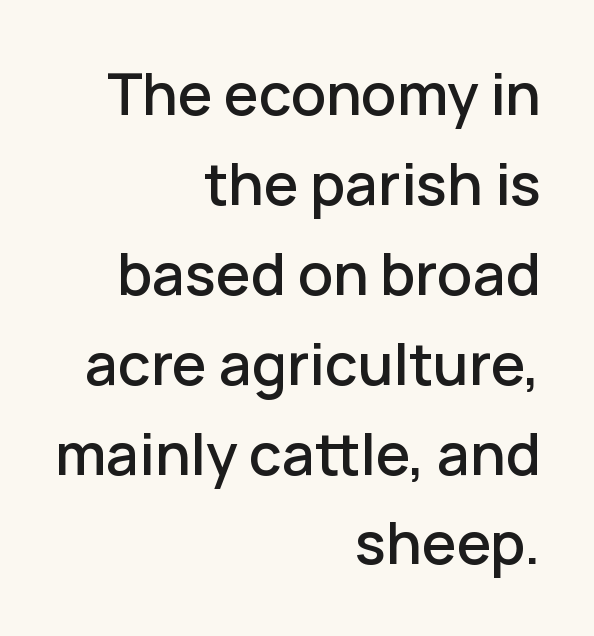
{"serif": "no", "italic": "no", "width": "normal", "stroke_contrast": "low", "x_height": "medium", "monospaced": "no", "underline": "no", "align": "right", "line_spacing": "normal", "line_spacing_ratio": 1.55, "letter_spacing": "normal", "letter_spacing_em": 0.0, "glyph_px": 58}
